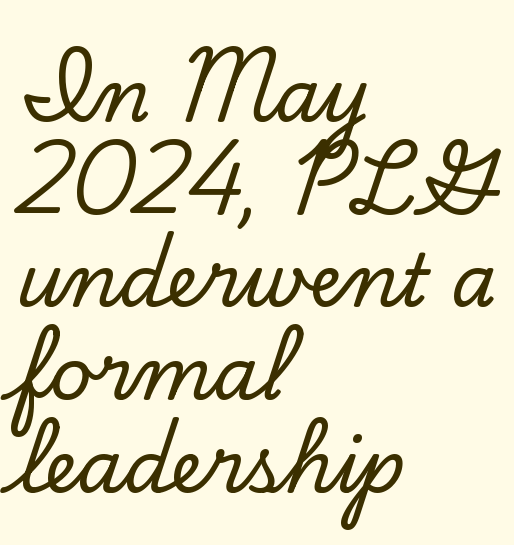
Q: Is the text italic (slanted)? A: Yes.
Q: Is the typeface a serif or a sans-serif typeface? A: Serif.
Q: Is the text underlined? A: No.
Q: How is the paragraph aligned? A: Left-aligned.
Q: Is the spacing between letters normal or unusually wide? A: Normal.
Q: Is the spacing between lines tight, normal or loose? A: Normal.
Q: Width (condensed, normal, or wide)? A: Normal.
Q: Stroke contrast? A: Low.
Q: x-height? A: Small.
Q: Monospaced? A: No.
